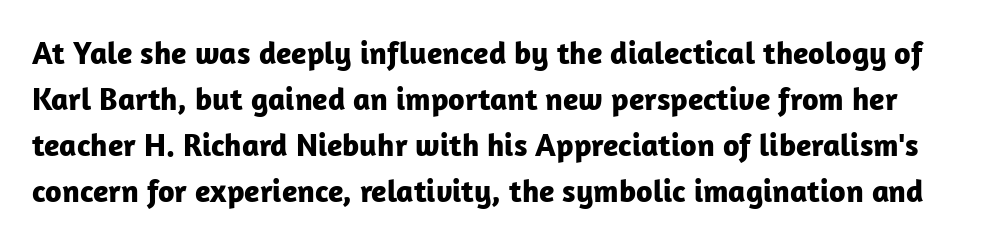
Q: Is the text bold? A: Yes.
Q: Is the text italic (slanted)? A: No, it is upright.
Q: Is the typeface a serif or a sans-serif typeface? A: Sans-serif.
Q: Is the text underlined? A: No.
Q: Is the spacing between letters normal or unusually wide? A: Normal.
Q: Is the spacing between lines tight, normal or loose? A: Normal.
Q: Width (condensed, normal, or wide)? A: Normal.
Q: Stroke contrast? A: Low.
Q: x-height? A: Medium.
Q: Monospaced? A: No.
